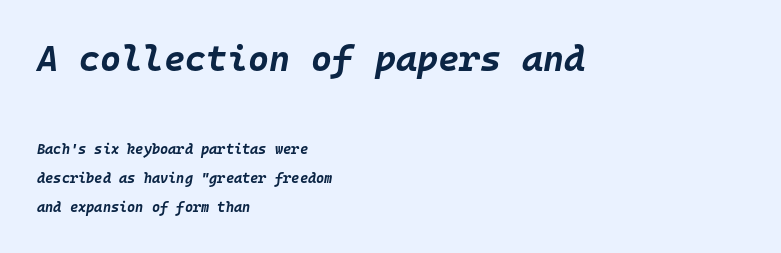
{"italic": "yes", "lean": "right", "slant_degrees": 10, "bold": "yes", "weight": "bold", "width": "normal", "stroke_contrast": "low", "x_height": "large", "monospaced": "yes", "underline": "no", "align": "left", "line_spacing": "loose", "line_spacing_ratio": 2.08, "letter_spacing": "normal", "letter_spacing_em": 0.0, "larger_block": "first", "size_ratio": 2.57, "glyph_px": 36}
